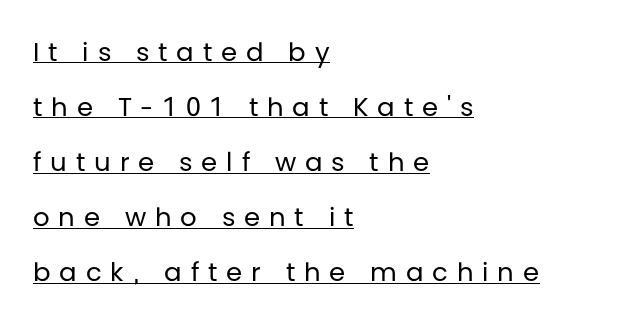
Rendered with straight, roman letterforms. Compared with typical paragraphs, the rows here are farther apart. The paragraph has a hard left edge and a soft right edge. Is this a heavy cut? Hardly; it is regular or lighter. Display-style spreading of the glyphs; the letterfit is very open.
